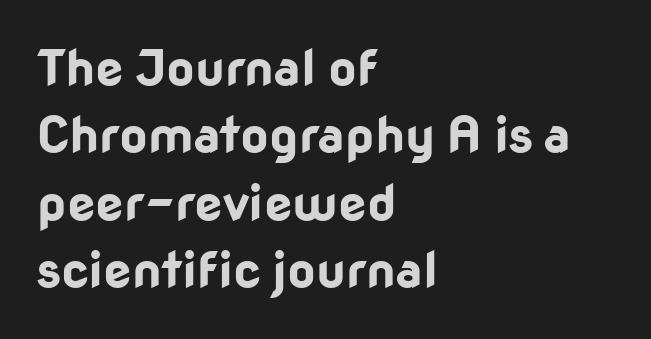
{"serif": "no", "italic": "no", "bold": "yes", "weight": "bold", "width": "normal", "stroke_contrast": "low", "x_height": "medium", "monospaced": "no", "underline": "no", "align": "left", "line_spacing": "normal", "line_spacing_ratio": 1.35, "letter_spacing": "normal", "letter_spacing_em": 0.0, "glyph_px": 50}
